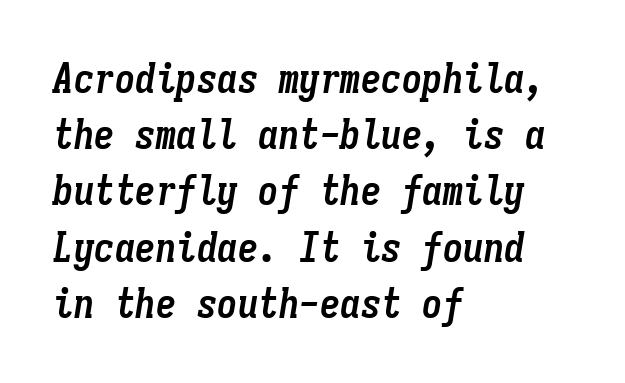
{"italic": "yes", "lean": "right", "slant_degrees": 9, "bold": "yes", "weight": "semibold", "width": "condensed", "stroke_contrast": "low", "x_height": "medium", "monospaced": "yes", "underline": "no", "align": "left", "line_spacing": "normal", "line_spacing_ratio": 1.37, "letter_spacing": "normal", "letter_spacing_em": 0.0, "glyph_px": 41}
